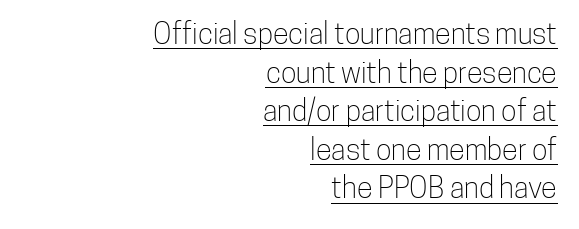
Evenly set lines give the paragraph a standard silhouette. Varying glyph widths throughout — classic text-font behaviour. Honestly, the letter spacing is just normal — you wouldn't notice it. A typesetter would mark this as roman, not italic. The characters display no serif detailing; their extremities are plain.
